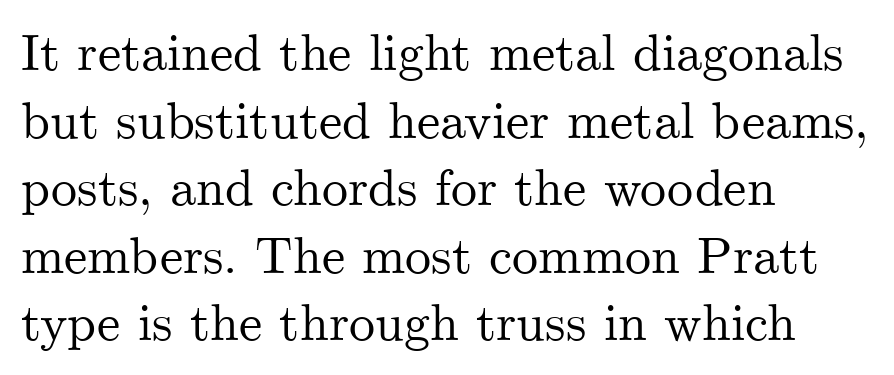
Q: Is the text italic (slanted)? A: No, it is upright.
Q: Is the typeface a serif or a sans-serif typeface? A: Serif.
Q: Is the text underlined? A: No.
Q: How is the paragraph aligned? A: Left-aligned.
Q: Is the spacing between letters normal or unusually wide? A: Normal.
Q: Is the spacing between lines tight, normal or loose? A: Normal.
Q: Width (condensed, normal, or wide)? A: Normal.
Q: Stroke contrast? A: Medium.
Q: x-height? A: Small.
Q: Monospaced? A: No.
